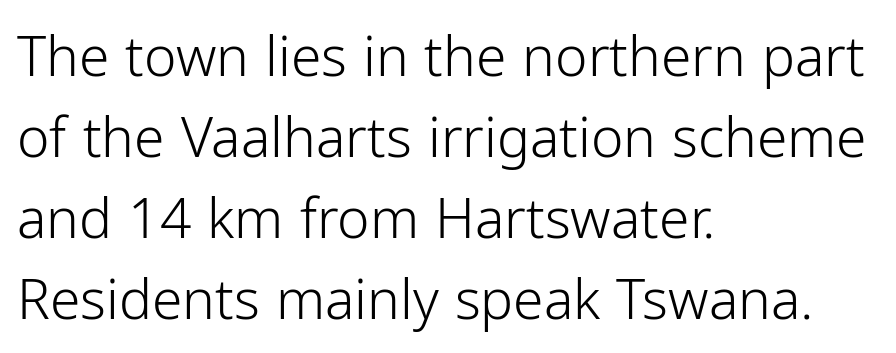
{"serif": "no", "italic": "no", "bold": "no", "weight": "light", "width": "normal", "stroke_contrast": "low", "x_height": "medium", "monospaced": "no", "underline": "no", "align": "left", "line_spacing": "normal", "line_spacing_ratio": 1.47, "letter_spacing": "normal", "letter_spacing_em": 0.0, "glyph_px": 55}
